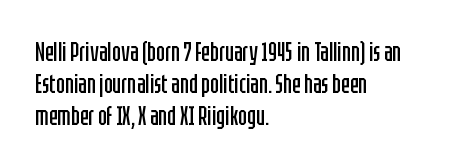
The image shows 26 px text type, upright; set left-aligned, line spacing 1.23x, normal letter spacing, not underlined.
